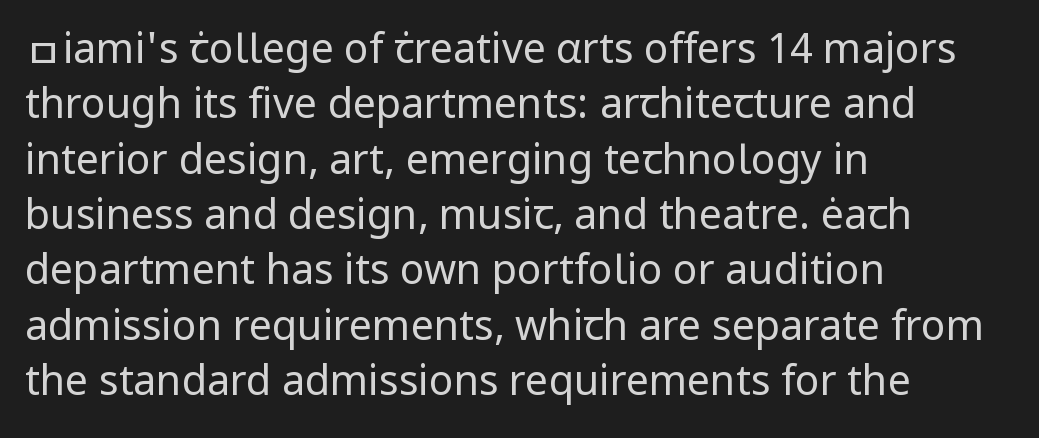
Q: Is the text bold? A: No.
Q: Is the text italic (slanted)? A: No, it is upright.
Q: Is the typeface a serif or a sans-serif typeface? A: Sans-serif.
Q: Is the text underlined? A: No.
Q: How is the paragraph aligned? A: Left-aligned.
Q: Is the spacing between letters normal or unusually wide? A: Normal.
Q: Is the spacing between lines tight, normal or loose? A: Normal.
Q: Width (condensed, normal, or wide)? A: Normal.
Q: Stroke contrast? A: Low.
Q: x-height? A: Medium.
Q: Monospaced? A: No.
